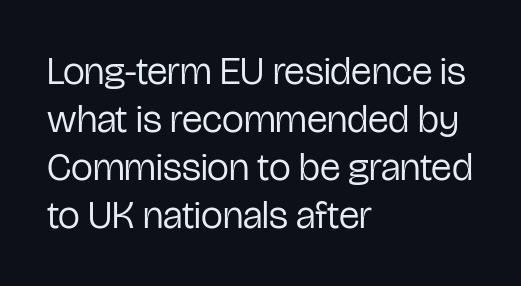
Q: Is the text bold? A: No.
Q: Is the text italic (slanted)? A: No, it is upright.
Q: Is the typeface a serif or a sans-serif typeface? A: Sans-serif.
Q: Is the text underlined? A: No.
Q: How is the paragraph aligned? A: Left-aligned.
Q: Is the spacing between letters normal or unusually wide? A: Normal.
Q: Width (condensed, normal, or wide)? A: Condensed.
Q: Stroke contrast? A: Low.
Q: x-height? A: Medium.
Q: Monospaced? A: No.
